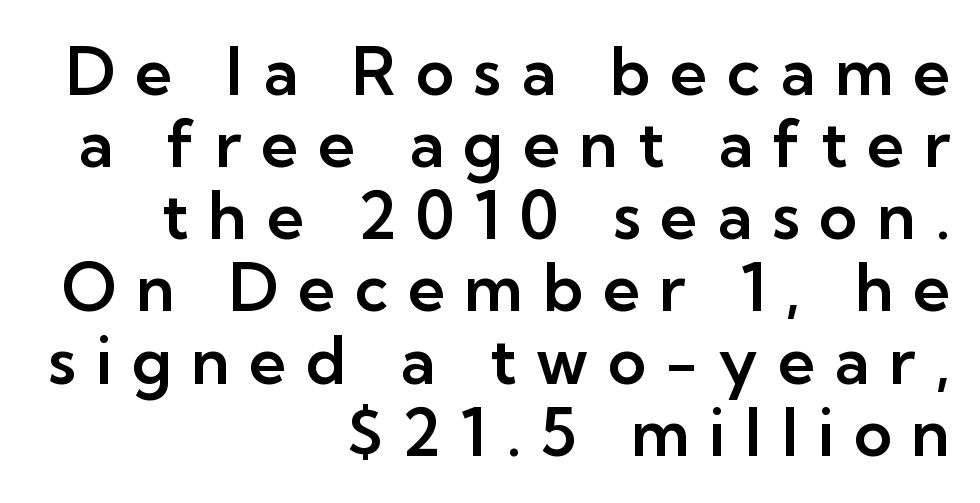
{"serif": "no", "italic": "no", "width": "normal", "stroke_contrast": "low", "x_height": "medium", "monospaced": "no", "underline": "no", "align": "right", "line_spacing": "tight", "line_spacing_ratio": 1.11, "letter_spacing": "wide", "letter_spacing_em": 0.3, "glyph_px": 65}
